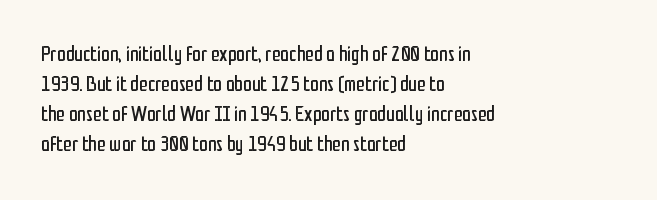
The letterforms sit shoulder to shoulder at normal distance. The space directly below the letters is spotless. Counters stay open thanks to moderate or lighter strokes. The vertical gap from one line to the next is medium. Ascenders rise straight up at ninety degrees. The ragged edge is on the right, which tells us the setting is flush left.
